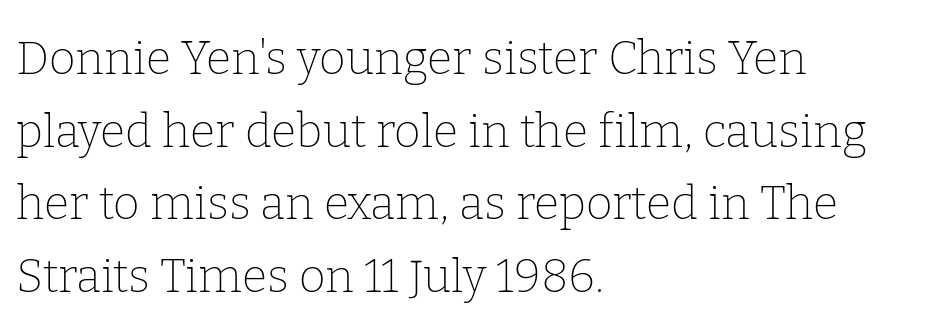
The image shows 46 px thin serif type, upright; set left-aligned, normal line spacing (1.58x), normal letter spacing, not underlined; low stroke contrast and a medium x-height.
